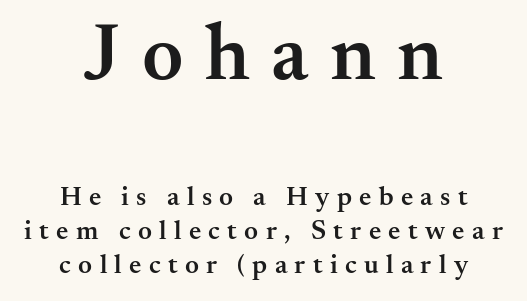
The image shows 80 px semibold serif type, upright; set centered, normal line spacing (1.26x), unusually wide letter spacing (+0.27 em), not underlined; the first (top) block is 2.96x larger; medium stroke contrast and a small x-height.
